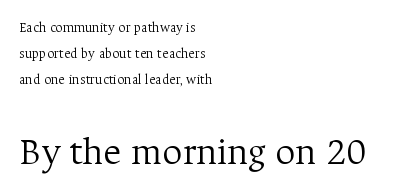
A typesetter would call this proportional, since set widths differ per character. The strokes are not fattened; the text isn't bold. A clean baseline with only descenders dipping below it. The rendering shows small feet on the letterforms — a serif design. This layout puts the modest block above and the oversized block below.
